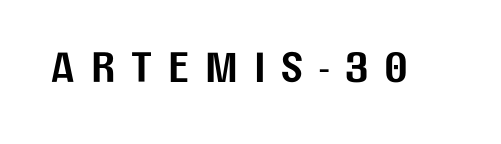
The image shows 42 px sans-serif type, upright; set unusually wide letter spacing (+0.38 em), not underlined; low stroke contrast and a medium x-height.
